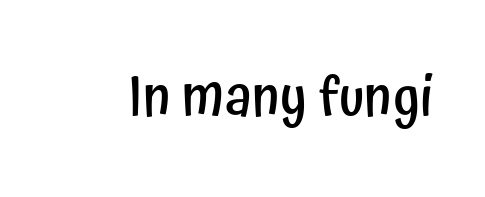
Q: Is the text bold? A: Semi-bold.
Q: Is the text italic (slanted)? A: No, it is upright.
Q: Is the typeface a serif or a sans-serif typeface? A: Sans-serif.
Q: Is the text underlined? A: No.
Q: Is the spacing between letters normal or unusually wide? A: Normal.
Q: Width (condensed, normal, or wide)? A: Condensed.
Q: Stroke contrast? A: Low.
Q: x-height? A: Medium.
Q: Monospaced? A: No.
